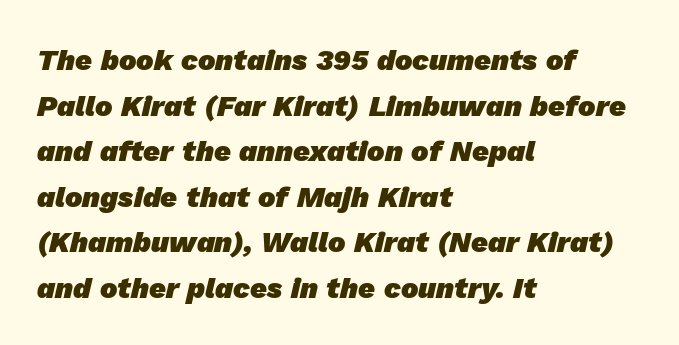
Chunky letters — that's bold for sure. Is the block centered? No — it sits flush against the left margin. Reading down the column, the eye jumps a familiar distance to each next line. Is this a fixed-width face? No — the glyphs have proportional, varying widths. Classification — sans serif. You could call the tracking neutral — neither tight nor loose.
